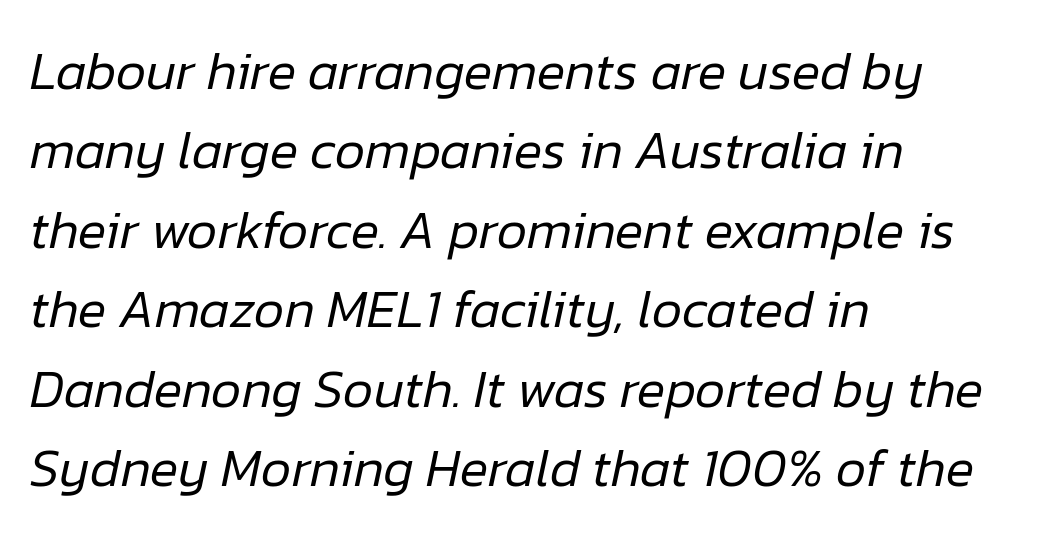
The image shows 53 px regular-weight type, italic (leaning right); set left-aligned, normal line spacing (1.5x), normal letter spacing, not underlined; low stroke contrast and a medium x-height.
